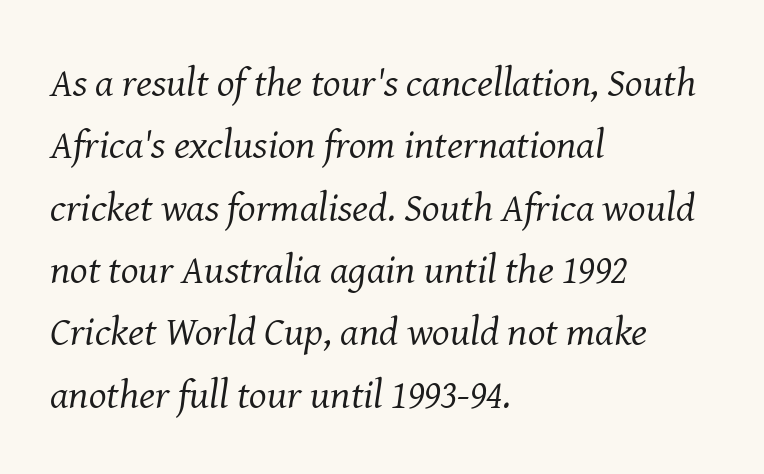
Q: Is the text bold? A: No.
Q: Is the text italic (slanted)? A: Yes, it leans right by about 8 degrees.
Q: Is the typeface a serif or a sans-serif typeface? A: Serif.
Q: Is the text underlined? A: No.
Q: How is the paragraph aligned? A: Left-aligned.
Q: Is the spacing between letters normal or unusually wide? A: Normal.
Q: Is the spacing between lines tight, normal or loose? A: Normal.
Q: Width (condensed, normal, or wide)? A: Normal.
Q: Stroke contrast? A: Medium.
Q: x-height? A: Medium.
Q: Monospaced? A: No.
